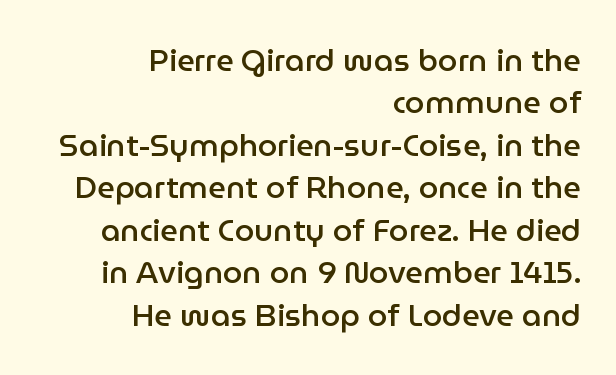
The image shows 31 px semibold sans-serif type, upright; set right-aligned, normal line spacing (1.37x), normal letter spacing, not underlined; low stroke contrast and a medium x-height.
